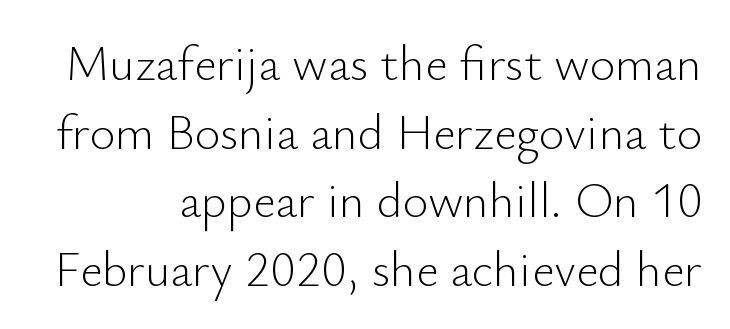
Q: Is the text bold? A: No.
Q: Is the text italic (slanted)? A: No, it is upright.
Q: Is the typeface a serif or a sans-serif typeface? A: Sans-serif.
Q: Is the text underlined? A: No.
Q: Is the spacing between letters normal or unusually wide? A: Normal.
Q: Is the spacing between lines tight, normal or loose? A: Normal.
Q: Width (condensed, normal, or wide)? A: Normal.
Q: Stroke contrast? A: Low.
Q: x-height? A: Small.
Q: Monospaced? A: No.
